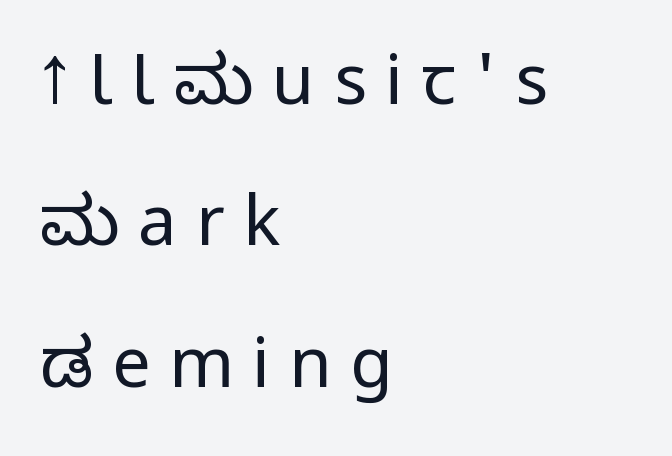
Q: Is the text bold? A: No.
Q: Is the text italic (slanted)? A: No, it is upright.
Q: Is the typeface a serif or a sans-serif typeface? A: Sans-serif.
Q: Is the text underlined? A: No.
Q: How is the paragraph aligned? A: Left-aligned.
Q: Is the spacing between letters normal or unusually wide? A: Unusually wide.
Q: Is the spacing between lines tight, normal or loose? A: Loose.
Q: Width (condensed, normal, or wide)? A: Condensed.
Q: Stroke contrast? A: Low.
Q: x-height? A: Large.
Q: Monospaced? A: No.
